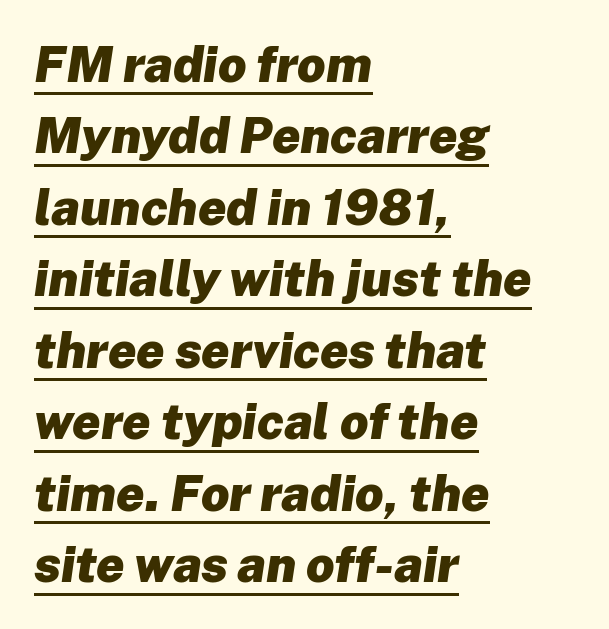
The image shows 50 px heavy type, italic (leaning right); set left-aligned, normal line spacing (1.43x), normal letter spacing, underlined; low stroke contrast and a medium x-height.
